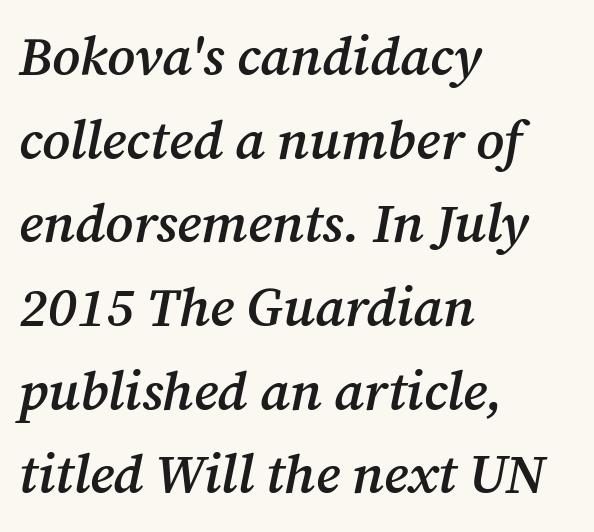
The image shows 54 px semibold serif type, italic (leaning right); set left-aligned, normal line spacing (1.55x), normal letter spacing, not underlined; medium stroke contrast and a medium x-height.
